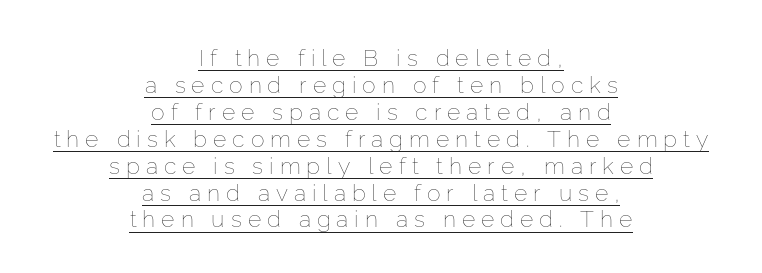
The image shows 23 px text type, upright; set centered, line spacing 1.17x, unusually wide letter spacing (+0.26 em), underlined.
